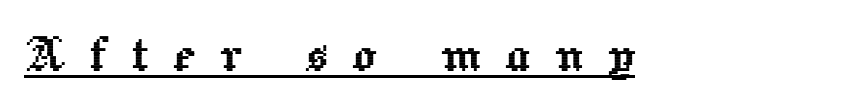
{"italic": "no", "width": "normal", "x_height": "medium", "monospaced": "no", "underline": "yes", "letter_spacing": "wide", "letter_spacing_em": 0.39, "glyph_px": 61}
